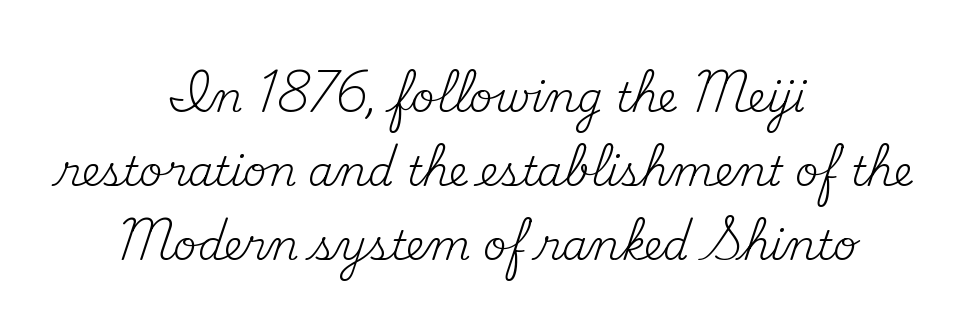
The string is rendered with underlining switched off. Old-style or modern, the face here clearly has serifs. Here the designer chose a conventional face with non-uniform glyph widths. Line starts and ends both wander, symmetrically.
